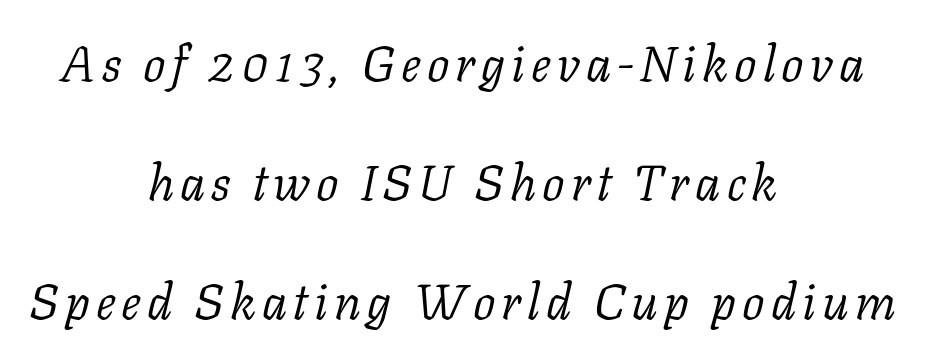
Q: Is the text bold? A: No.
Q: Is the text italic (slanted)? A: Yes, it leans right by about 11 degrees.
Q: Is the typeface a serif or a sans-serif typeface? A: Serif.
Q: Is the text underlined? A: No.
Q: How is the paragraph aligned? A: Centered.
Q: Is the spacing between lines tight, normal or loose? A: Loose.
Q: Width (condensed, normal, or wide)? A: Normal.
Q: Stroke contrast? A: Low.
Q: x-height? A: Medium.
Q: Monospaced? A: No.
